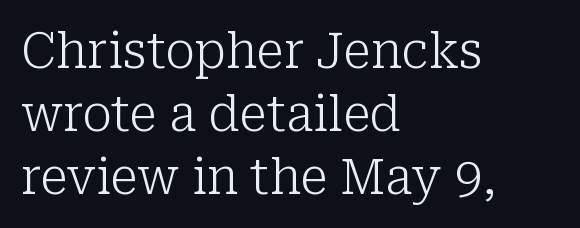
Q: Is the text bold? A: No.
Q: Is the text italic (slanted)? A: No, it is upright.
Q: Is the typeface a serif or a sans-serif typeface? A: Serif.
Q: Is the text underlined? A: No.
Q: How is the paragraph aligned? A: Left-aligned.
Q: Is the spacing between letters normal or unusually wide? A: Normal.
Q: Is the spacing between lines tight, normal or loose? A: Normal.
Q: Width (condensed, normal, or wide)? A: Normal.
Q: Stroke contrast? A: Low.
Q: x-height? A: Medium.
Q: Monospaced? A: No.
